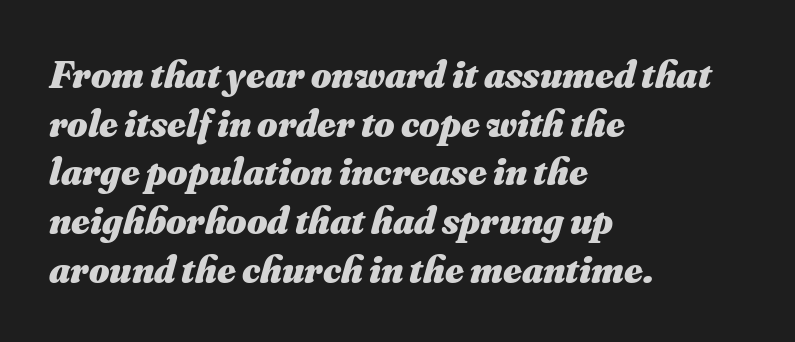
Caption: standard tracking, unaltered. The space between consecutive lines is moderate. The rendering uses natural spacing where letterforms have individual widths. No word sits above an underline. Caption: multi-line text, flush left, ragged right. It's the slanting kind of type.
